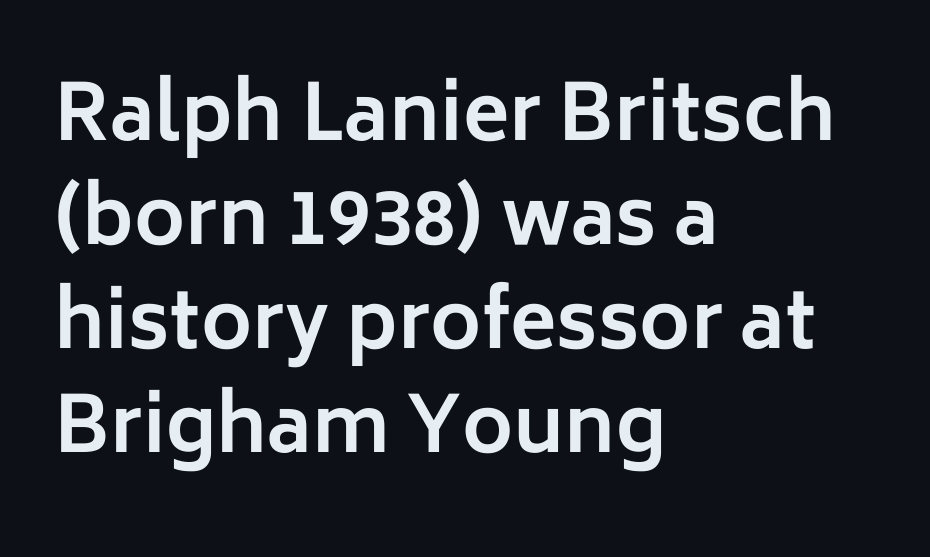
The image shows 77 px bold sans-serif type, upright; set left-aligned, normal line spacing (1.35x), normal letter spacing, not underlined; low stroke contrast and a medium x-height.
